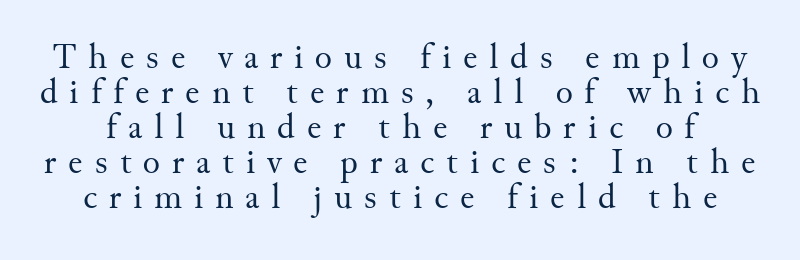
{"serif": "yes", "italic": "no", "bold": "no", "weight": "regular", "width": "normal", "stroke_contrast": "medium", "x_height": "small", "monospaced": "no", "underline": "no", "line_spacing": "tight", "line_spacing_ratio": 0.97, "letter_spacing": "wide", "letter_spacing_em": 0.33, "glyph_px": 36}
